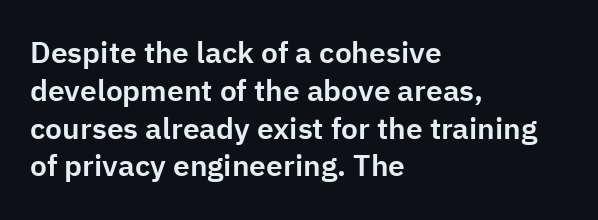
This sample has the flowing, uneven cadence of proportional lettering. Is there much room between lines? A standard amount, neither cramped nor airy. Nope, not italic — everything's standing straight. Type without underlining. Does the type have serifs? No, each stem ends abruptly.
